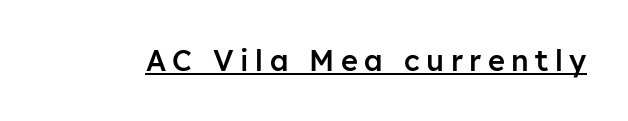
{"serif": "no", "italic": "no", "bold": "semi", "weight": "semibold", "width": "normal", "stroke_contrast": "low", "x_height": "medium", "monospaced": "no", "underline": "yes", "letter_spacing": "wide", "letter_spacing_em": 0.22, "glyph_px": 29}
